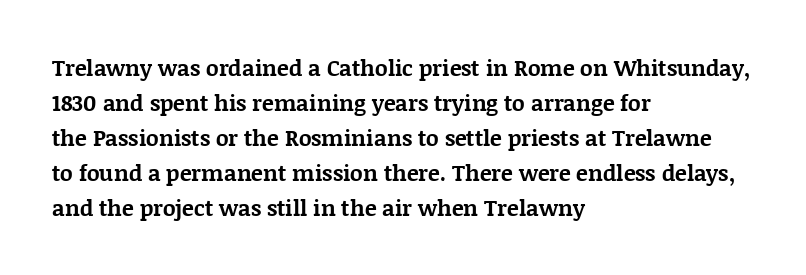
Q: Is the text bold? A: Yes.
Q: Is the text italic (slanted)? A: No, it is upright.
Q: Is the text underlined? A: No.
Q: How is the paragraph aligned? A: Left-aligned.
Q: Is the spacing between letters normal or unusually wide? A: Normal.
Q: Is the spacing between lines tight, normal or loose? A: Normal.
